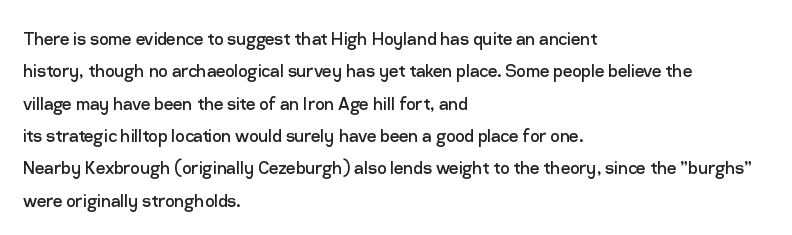
The image shows 21 px text type, upright; set left-aligned, normal line spacing (1.54x), normal letter spacing, not underlined.
